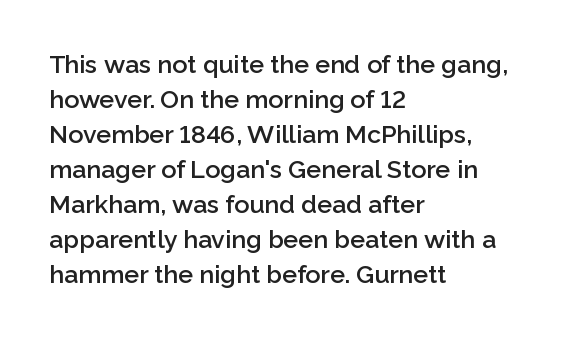
{"italic": "no", "bold": "semi", "underline": "no", "align": "left", "line_spacing": "normal", "line_spacing_ratio": 1.4, "letter_spacing": "normal", "letter_spacing_em": 0.0, "glyph_px": 25}
